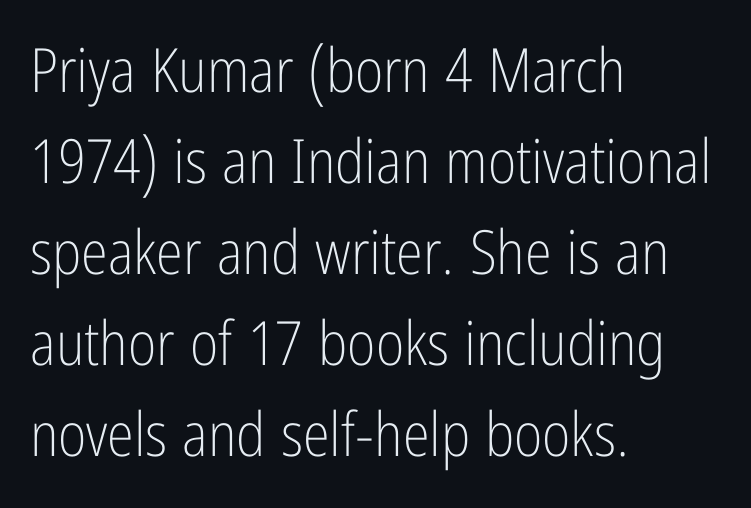
{"serif": "no", "italic": "no", "bold": "no", "weight": "light", "width": "condensed", "stroke_contrast": "low", "x_height": "medium", "monospaced": "no", "underline": "no", "align": "left", "line_spacing": "normal", "line_spacing_ratio": 1.49, "letter_spacing": "normal", "letter_spacing_em": 0.0, "glyph_px": 61}
